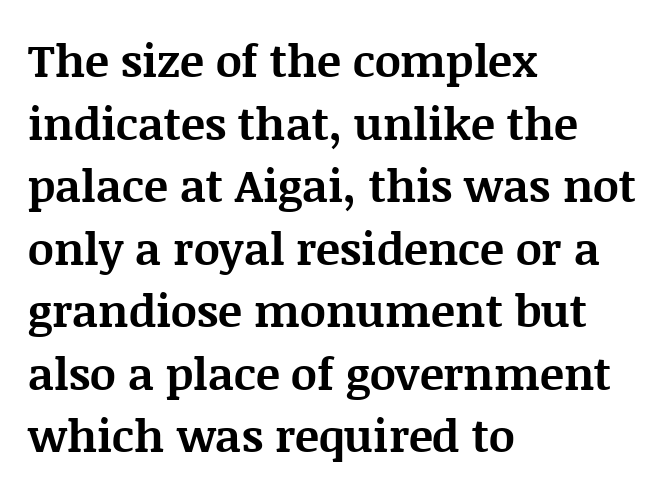
Q: Is the text bold? A: Yes.
Q: Is the text italic (slanted)? A: No, it is upright.
Q: Is the typeface a serif or a sans-serif typeface? A: Serif.
Q: Is the text underlined? A: No.
Q: How is the paragraph aligned? A: Left-aligned.
Q: Is the spacing between letters normal or unusually wide? A: Normal.
Q: Is the spacing between lines tight, normal or loose? A: Normal.
Q: Width (condensed, normal, or wide)? A: Normal.
Q: Stroke contrast? A: Medium.
Q: x-height? A: Large.
Q: Monospaced? A: No.
